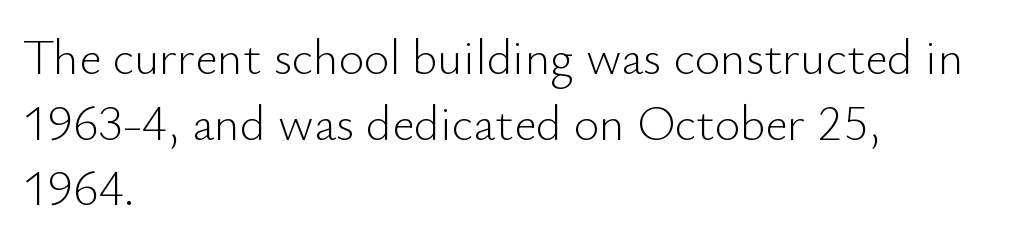
Q: Is the text bold? A: No.
Q: Is the text italic (slanted)? A: No, it is upright.
Q: Is the typeface a serif or a sans-serif typeface? A: Sans-serif.
Q: Is the text underlined? A: No.
Q: How is the paragraph aligned? A: Left-aligned.
Q: Is the spacing between letters normal or unusually wide? A: Normal.
Q: Is the spacing between lines tight, normal or loose? A: Normal.
Q: Width (condensed, normal, or wide)? A: Normal.
Q: Stroke contrast? A: Low.
Q: x-height? A: Small.
Q: Monospaced? A: No.
